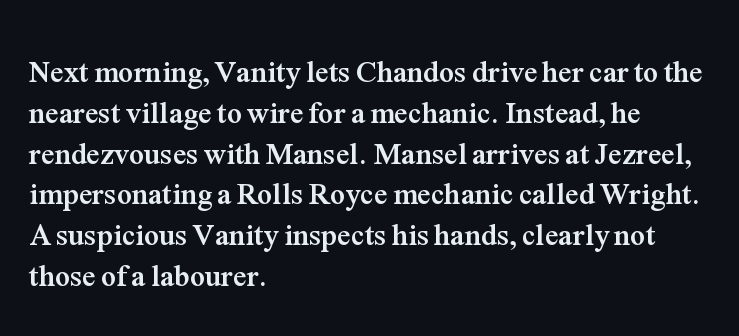
The image shows 30 px semibold serif type, upright; set left-aligned, normal line spacing (1.36x), normal letter spacing, not underlined; medium stroke contrast and a medium x-height.
